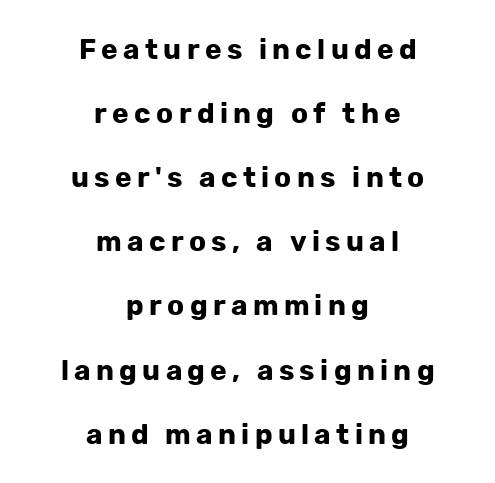
The image shows 28 px bold sans-serif type, upright; set centered, loose line spacing (2.29x), not underlined; low stroke contrast and a medium x-height.
